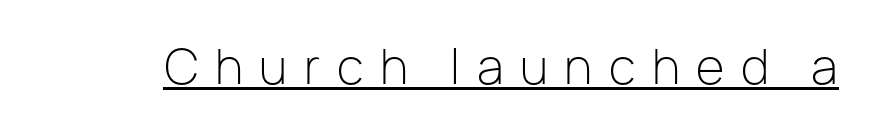
The image shows 47 px light sans-serif type, upright; set unusually wide letter spacing (+0.35 em), underlined; low stroke contrast and a medium x-height.
